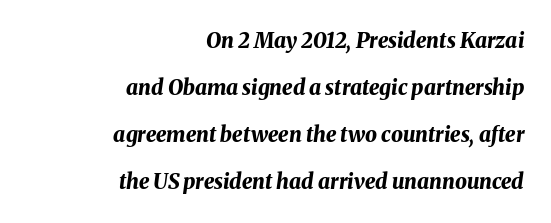
{"italic": "yes", "lean": "right", "slant_degrees": 8, "bold": "yes", "underline": "no", "align": "right", "line_spacing": "loose", "line_spacing_ratio": 2.24, "letter_spacing": "normal", "letter_spacing_em": 0.0, "glyph_px": 21}
